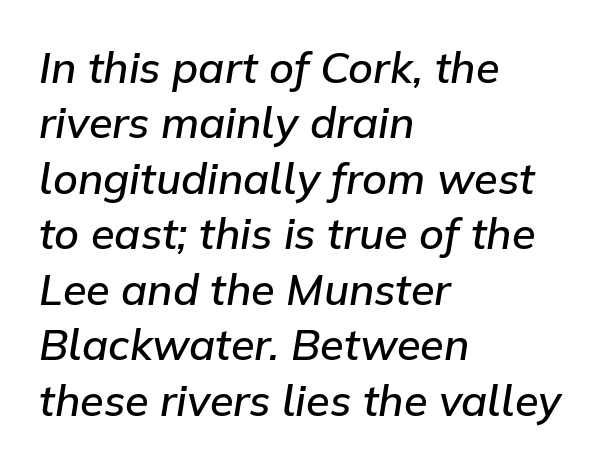
The image shows 43 px semibold type, italic (leaning right); set left-aligned, normal line spacing (1.29x), normal letter spacing, not underlined; low stroke contrast and a medium x-height.
